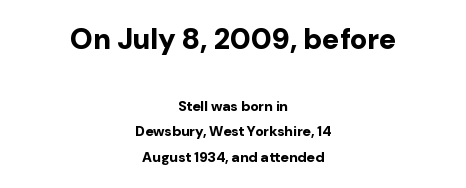
{"serif": "no", "italic": "no", "bold": "yes", "weight": "bold", "width": "normal", "stroke_contrast": "low", "x_height": "medium", "monospaced": "no", "underline": "no", "align": "center", "line_spacing_ratio": 1.84, "letter_spacing": "normal", "letter_spacing_em": 0.0, "larger_block": "first", "size_ratio": 2.07, "glyph_px": 29}
